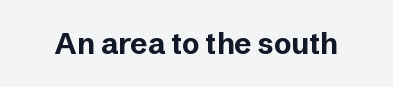
Every stem runs plumb, perpendicular to the baseline. The letters carry no serifs — their stems end cleanly without finishing strokes. The rendering uses natural spacing where letterforms have individual widths. Typographic density is high because the face is bold. Characters follow at the spacing the type designer built in. Any mark beneath the type? The region is blank.
